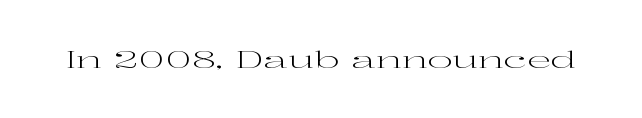
{"italic": "no", "bold": "no", "underline": "no", "letter_spacing": "normal", "letter_spacing_em": 0.0, "glyph_px": 24}
